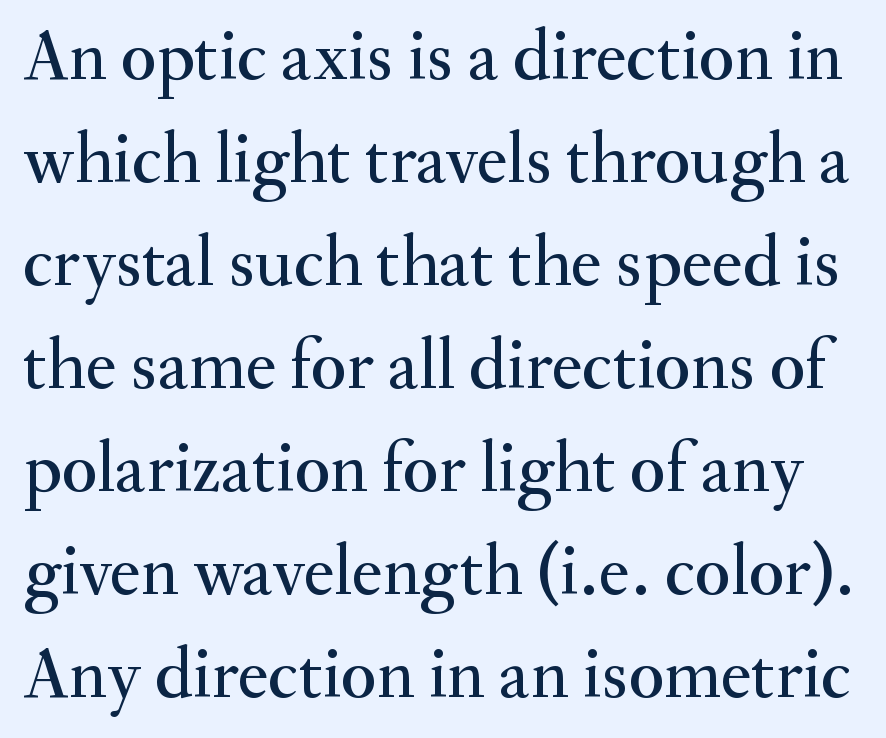
{"serif": "yes", "italic": "no", "width": "normal", "stroke_contrast": "medium", "x_height": "small", "monospaced": "no", "underline": "no", "line_spacing": "normal", "line_spacing_ratio": 1.41, "letter_spacing": "normal", "letter_spacing_em": 0.0, "glyph_px": 73}
